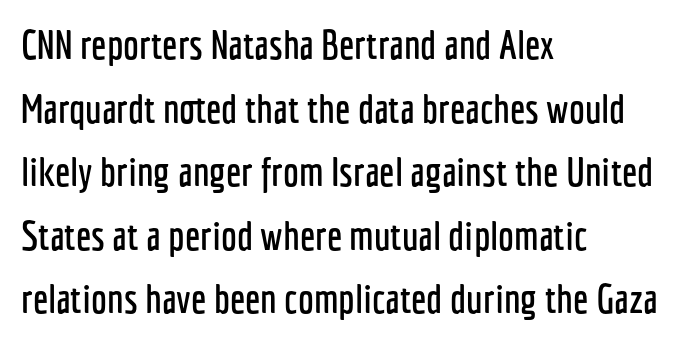
These lines are rendered in a variable-pitch font. Letters rest on an invisible, unmarked baseline. Posture: vertical. Nothing sits at the stroke ends, so this counts as sans-serif.
